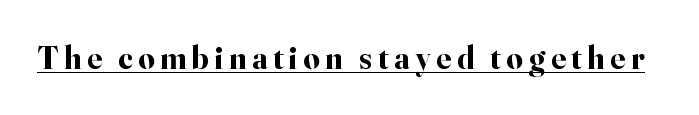
The image shows 32 px bold serif type, upright; set underlined; high stroke contrast and a small x-height.
